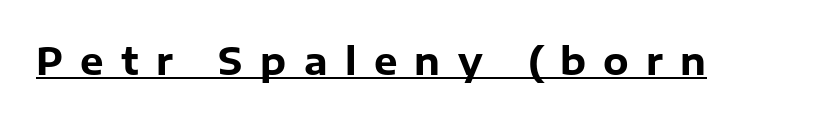
The image shows 37 px heavy sans-serif type, upright; set unusually wide letter spacing (+0.47 em), underlined; low stroke contrast and a medium x-height.
